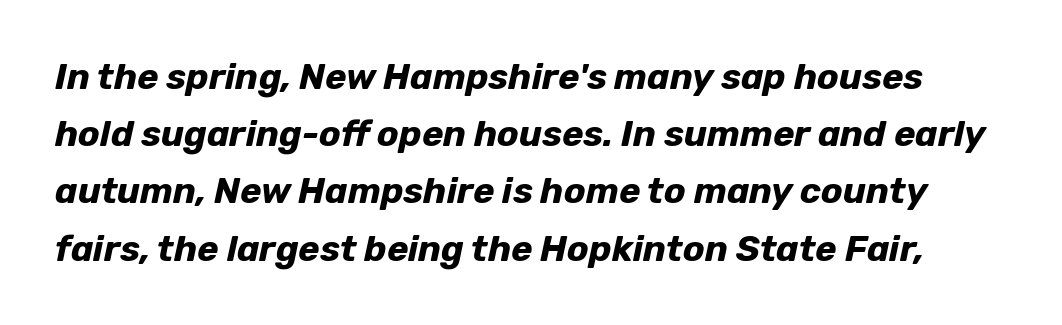
Q: Is the text bold? A: Yes.
Q: Is the text italic (slanted)? A: Yes, it leans right by about 12 degrees.
Q: Is the text underlined? A: No.
Q: Is the spacing between letters normal or unusually wide? A: Normal.
Q: Is the spacing between lines tight, normal or loose? A: Normal.
Q: Width (condensed, normal, or wide)? A: Normal.
Q: Stroke contrast? A: Low.
Q: x-height? A: Medium.
Q: Monospaced? A: No.
